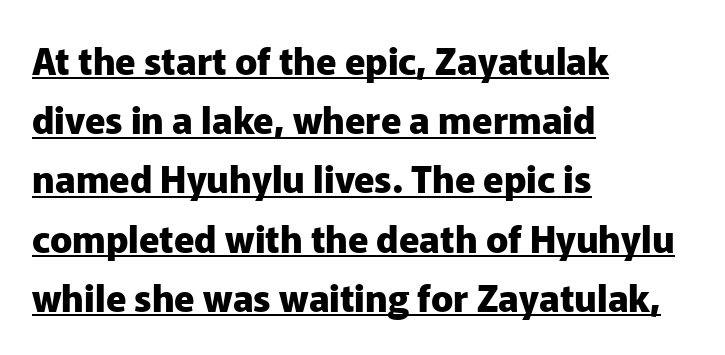
Q: Is the text bold? A: Yes.
Q: Is the text italic (slanted)? A: No, it is upright.
Q: Is the typeface a serif or a sans-serif typeface? A: Sans-serif.
Q: Is the text underlined? A: Yes.
Q: How is the paragraph aligned? A: Left-aligned.
Q: Is the spacing between letters normal or unusually wide? A: Normal.
Q: Is the spacing between lines tight, normal or loose? A: Normal.
Q: Width (condensed, normal, or wide)? A: Normal.
Q: Stroke contrast? A: Low.
Q: x-height? A: Medium.
Q: Monospaced? A: No.
